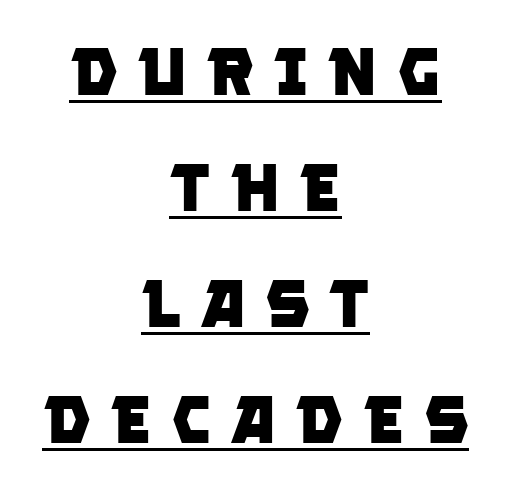
In terms of letterform style, serifs are entirely absent. A full-strength bold gives these letters their thick strokes. The typesetter chose a symmetrical, centered arrangement here. The glyphs are accompanied by a horizontal stroke just below them. Note the varied advance widths — an 'i' is clearly narrower than an 'm'.
